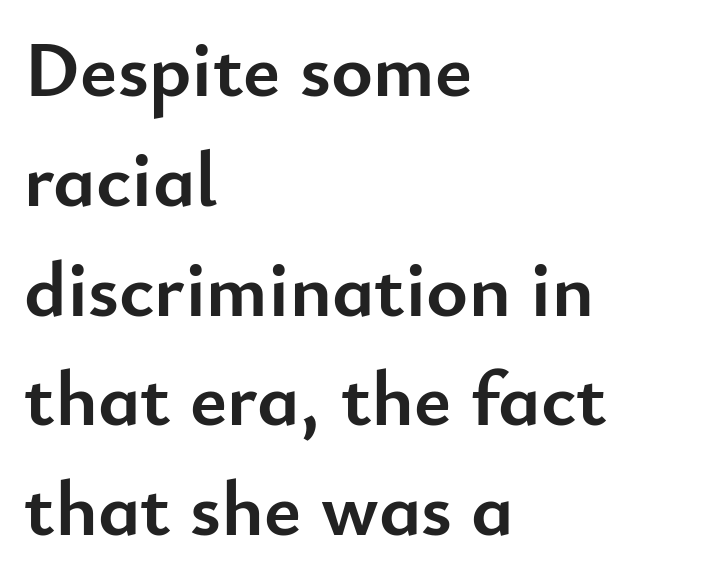
The image shows 79 px semibold sans-serif type, upright; set left-aligned, normal line spacing (1.39x), normal letter spacing, not underlined; low stroke contrast and a small x-height.
